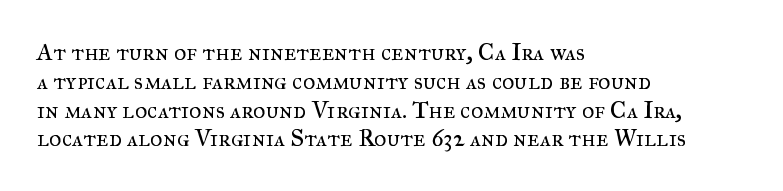
Q: Is the text bold? A: No.
Q: Is the text italic (slanted)? A: No, it is upright.
Q: Is the text underlined? A: No.
Q: How is the paragraph aligned? A: Left-aligned.
Q: Is the spacing between letters normal or unusually wide? A: Normal.
